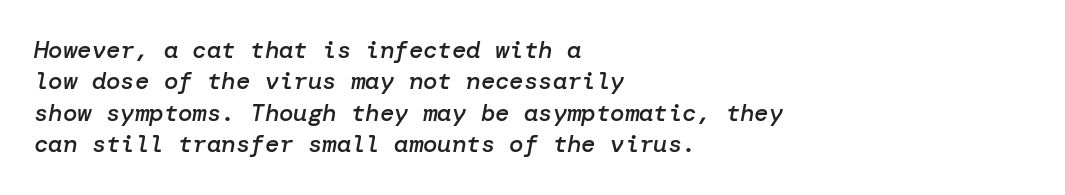
{"italic": "yes", "lean": "right", "slant_degrees": 10, "bold": "semi", "underline": "no", "align": "left", "line_spacing": "normal", "line_spacing_ratio": 1.31, "letter_spacing": "normal", "letter_spacing_em": 0.0, "glyph_px": 24}
